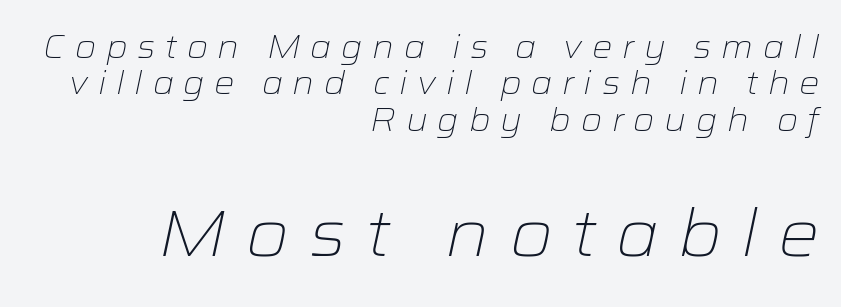
Substantial extra tracking has been applied to these lines. Glance below the letters and you will spot only blank space. The rendering applies a slant to the glyphs. This layout puts the modest block above and the oversized block below. Character widths vary here, with narrow letters taking less room than wide ones. Leading is clearly below the norm, producing a dense column.
